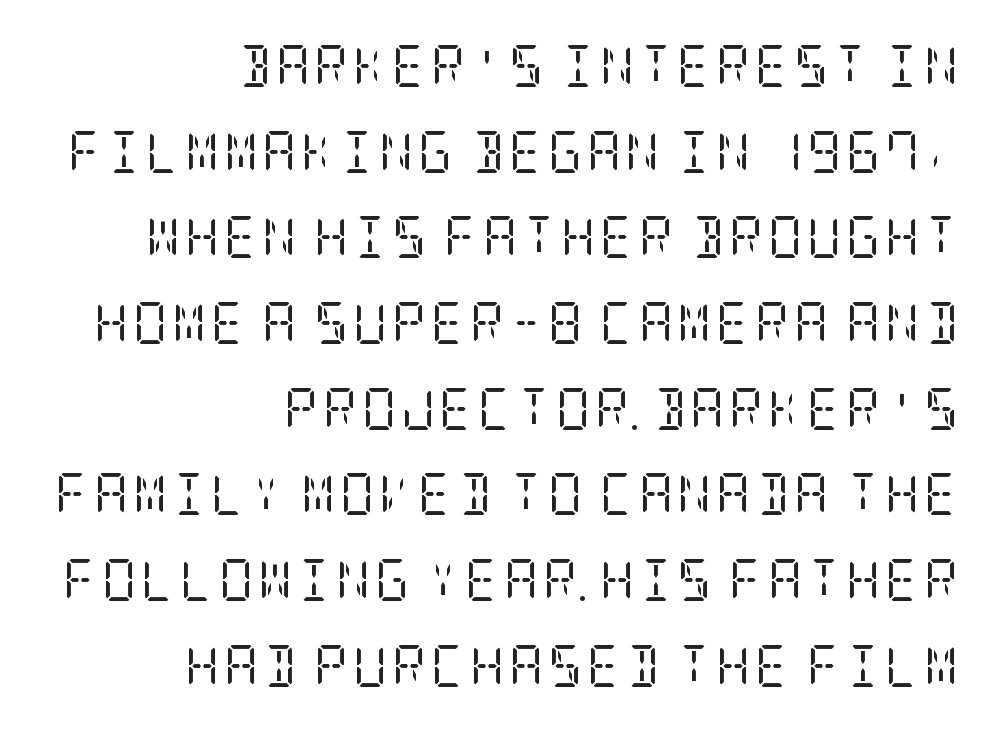
{"serif": "yes", "italic": "no", "bold": "no", "weight": "regular", "width": "condensed", "stroke_contrast": "low", "x_height": "large", "underline": "no", "align": "right", "line_spacing": "loose", "line_spacing_ratio": 2.04, "glyph_px": 42}
